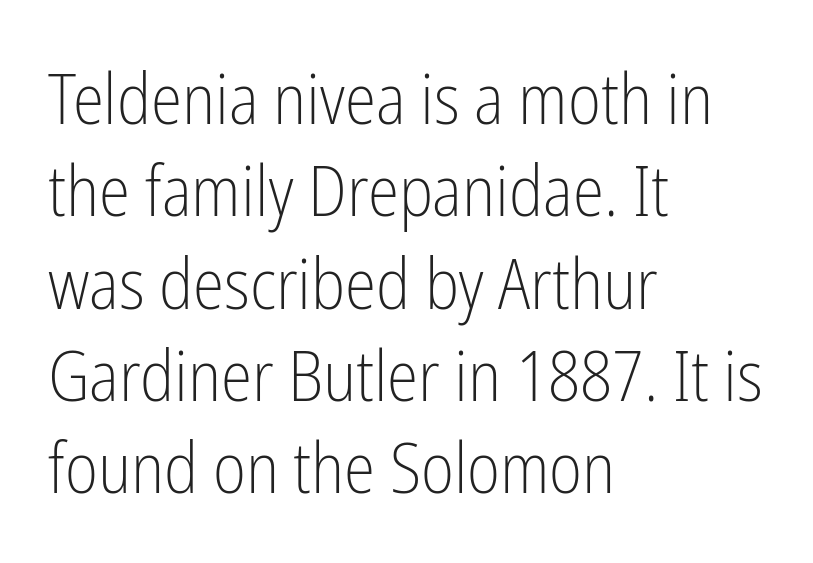
The baseline area is clear. One glance says typical: line gaps are just what's usual. This is the regular roman posture of the typeface. The ragged edge is on the right, which tells us the setting is flush left. Serif or sans? Sans — the stroke terminals are bare. Here the glyphs are tracked normally, forming tight word shapes.
